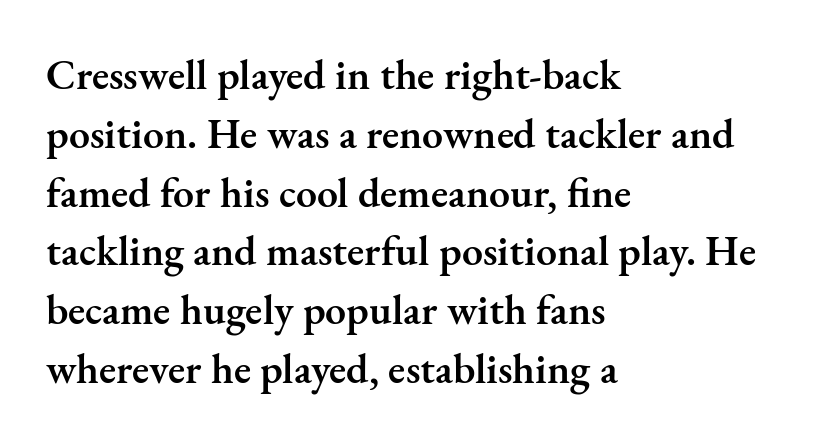
The image shows 42 px semibold serif type, upright; set left-aligned, normal line spacing (1.4x), normal letter spacing, not underlined; medium stroke contrast and a small x-height.
